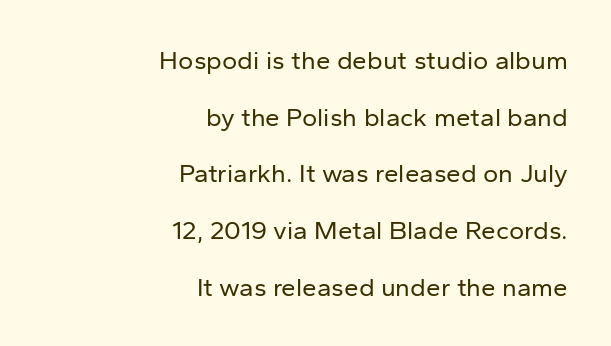
Vertical strokes here are truly vertical. The rendering uses a large line-height, opening up the rows. The strokes are not fattened; the text isn't bold. How are the letters spaced? Ordinarily, with no added tracking. Nobody drew a line under any word here. Short and long lines alike share a common ending point at right.
